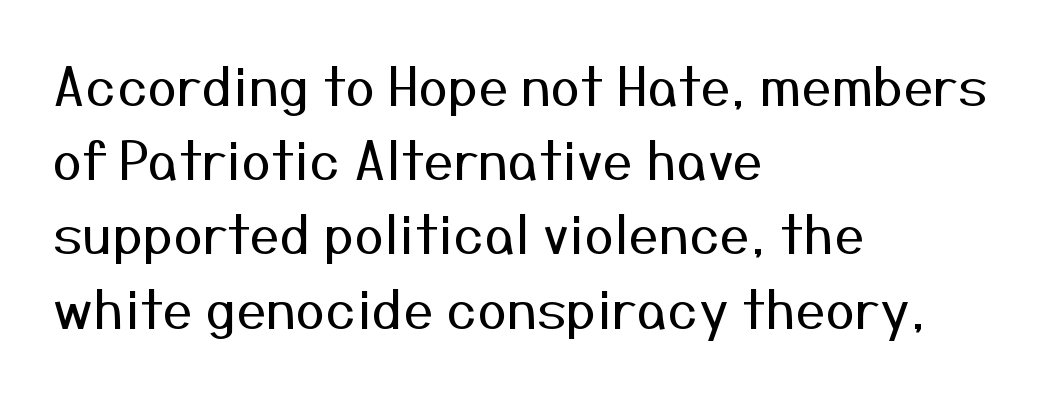
{"serif": "no", "italic": "no", "bold": "no", "weight": "regular", "width": "normal", "stroke_contrast": "medium", "x_height": "medium", "monospaced": "no", "underline": "no", "align": "left", "line_spacing": "normal", "line_spacing_ratio": 1.4, "letter_spacing": "normal", "letter_spacing_em": 0.0, "glyph_px": 53}
